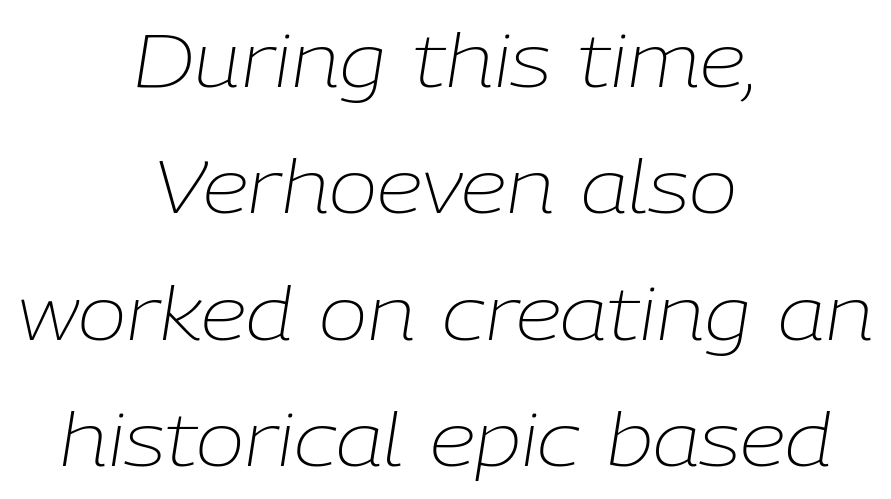
Q: Is the text bold? A: No.
Q: Is the text italic (slanted)? A: Yes, it leans right by about 9 degrees.
Q: Is the text underlined? A: No.
Q: How is the paragraph aligned? A: Centered.
Q: Is the spacing between letters normal or unusually wide? A: Normal.
Q: Width (condensed, normal, or wide)? A: Normal.
Q: Stroke contrast? A: Low.
Q: x-height? A: Medium.
Q: Monospaced? A: No.
